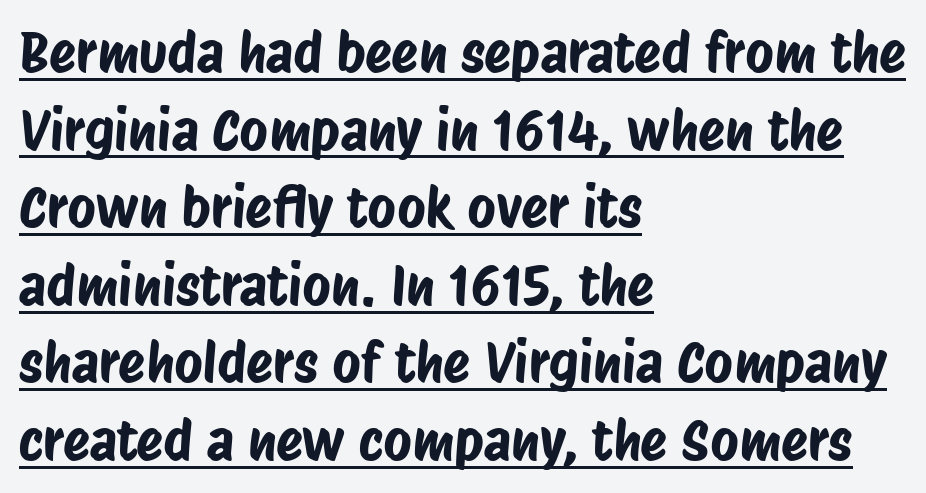
Q: Is the typeface a serif or a sans-serif typeface? A: Sans-serif.
Q: Is the text underlined? A: Yes.
Q: How is the paragraph aligned? A: Left-aligned.
Q: Is the spacing between letters normal or unusually wide? A: Normal.
Q: Is the spacing between lines tight, normal or loose? A: Normal.
Q: Width (condensed, normal, or wide)? A: Condensed.
Q: Stroke contrast? A: Low.
Q: x-height? A: Large.
Q: Monospaced? A: No.
